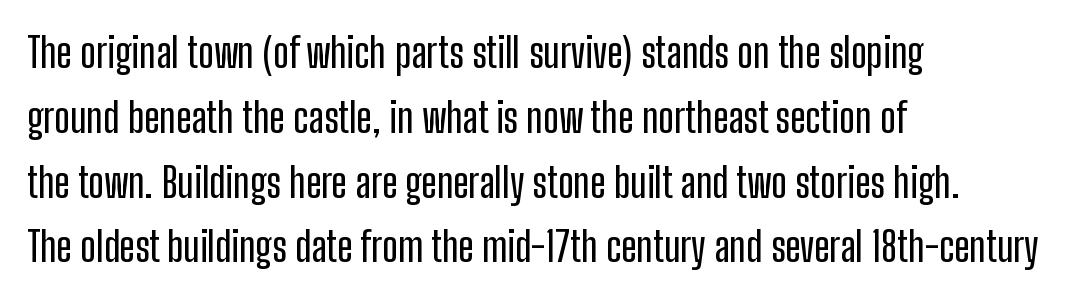
Summary of vertical rhythm: regular, with standard interline spacing. Tall strokes in this sample are plumb rather than angled. The baseline area is clear. The type family on display is of the sans-serif kind. These lines are rendered in a variable-pitch font.
